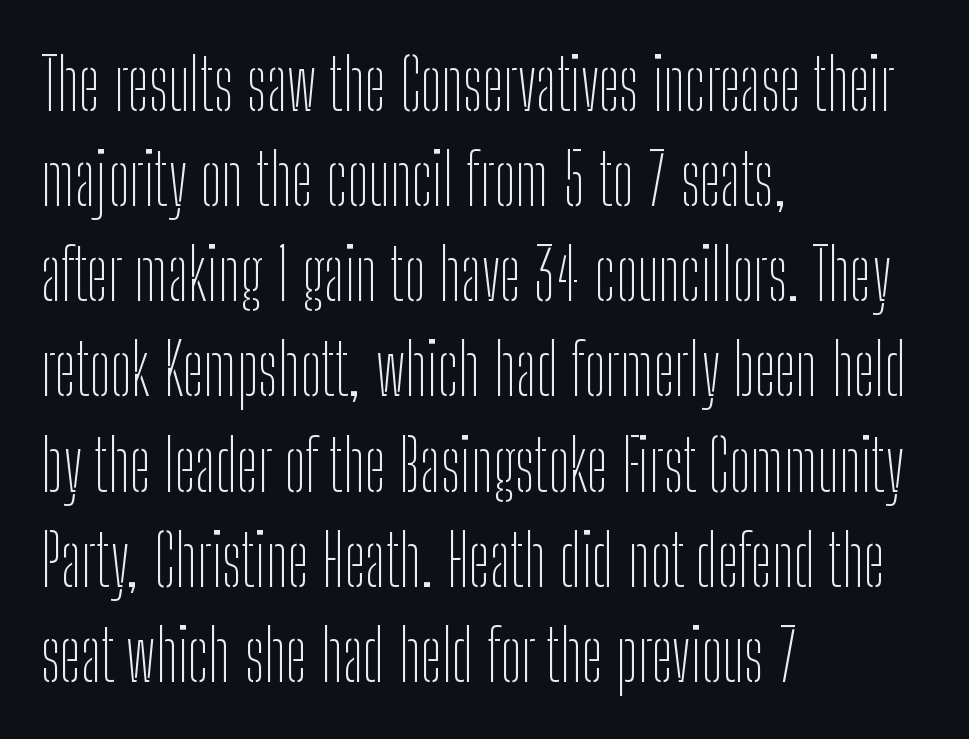
The image shows 71 px thin, condensed sans-serif type, upright; set left-aligned, normal line spacing (1.34x), normal letter spacing, not underlined; low stroke contrast and a medium x-height.
